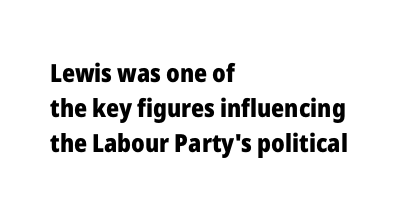
The image shows 25 px bold type, upright; set left-aligned, normal line spacing (1.4x), normal letter spacing, not underlined.
